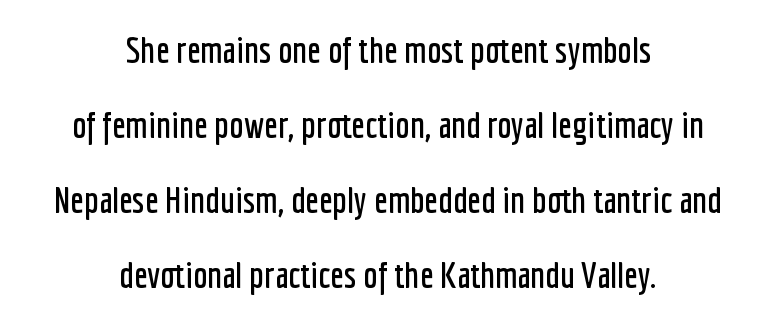
Q: Is the text italic (slanted)? A: No, it is upright.
Q: Is the typeface a serif or a sans-serif typeface? A: Sans-serif.
Q: Is the text underlined? A: No.
Q: How is the paragraph aligned? A: Centered.
Q: Is the spacing between letters normal or unusually wide? A: Normal.
Q: Is the spacing between lines tight, normal or loose? A: Loose.
Q: Width (condensed, normal, or wide)? A: Condensed.
Q: Stroke contrast? A: Low.
Q: x-height? A: Medium.
Q: Monospaced? A: No.
